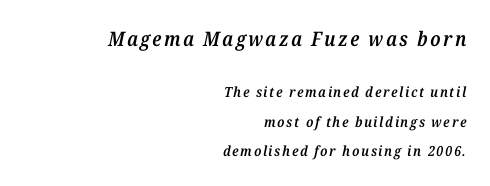
Large over small — that's the arrangement of the two blocks here. Line spacing here is loose. Plain, unruled lines of type. Caption: semibold face, moderately heavy strokes. These lines were composed using italics.
